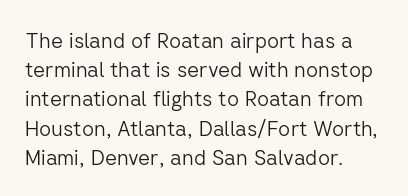
Q: Is the text bold? A: No.
Q: Is the text italic (slanted)? A: No, it is upright.
Q: Is the text underlined? A: No.
Q: How is the paragraph aligned? A: Left-aligned.
Q: Is the spacing between letters normal or unusually wide? A: Normal.
Q: Is the spacing between lines tight, normal or loose? A: Normal.
